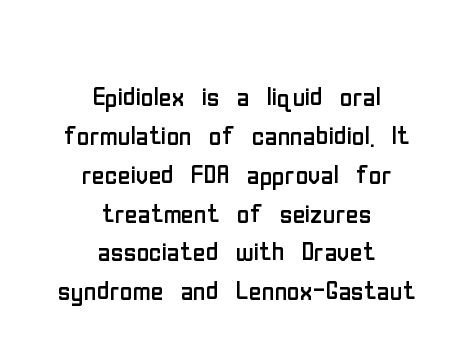
Notice how the passage keeps no hard edge, just a central spine. The axis of the letterforms is exactly vertical. Classification — sans serif. Here the glyphs are tracked normally, forming tight word shapes. This sample has the flowing, uneven cadence of proportional lettering. Summary of weight: not heavy and not bold.
